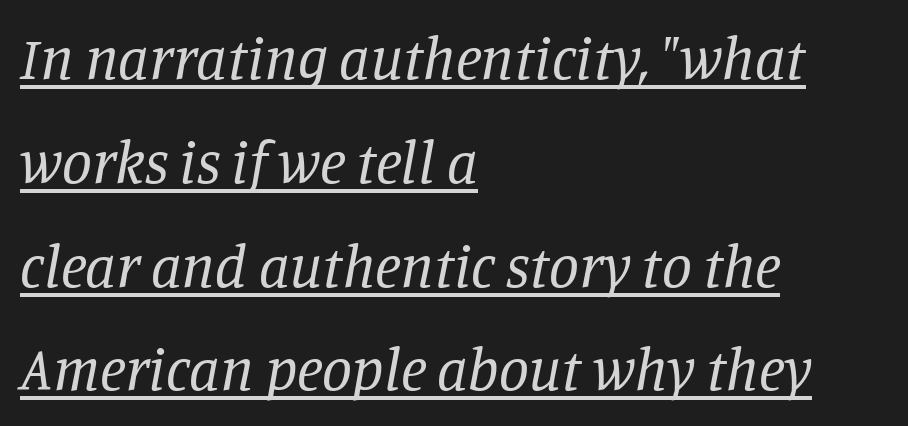
The paragraph shown leans on its left margin. The face used here is seriffed, in the tradition of book romans. Varying glyph widths throughout — classic text-font behaviour. You could call the tracking neutral — neither tight nor loose. The characters are drawn with everyday or finer stroke widths. The typesetter has applied underlining to the passage shown.
